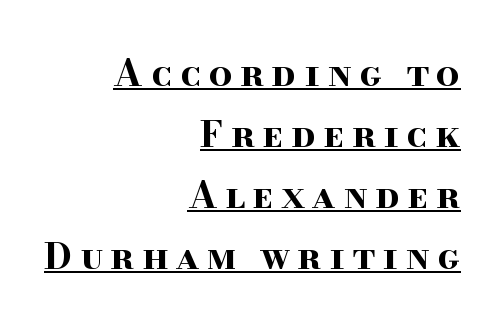
{"serif": "yes", "italic": "no", "bold": "yes", "weight": "bold", "width": "wide", "stroke_contrast": "high", "x_height": "small", "monospaced": "no", "underline": "yes", "align": "right", "line_spacing": "normal", "line_spacing_ratio": 1.65, "letter_spacing": "wide", "letter_spacing_em": 0.2, "glyph_px": 37}
